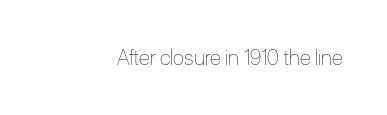
The passage shown is not underscored anywhere. The font's upright variant was chosen for this text. Stems here are at most as thick as an everyday book face. Observe the ordinary spacing: letters are neighbours, not strangers.
